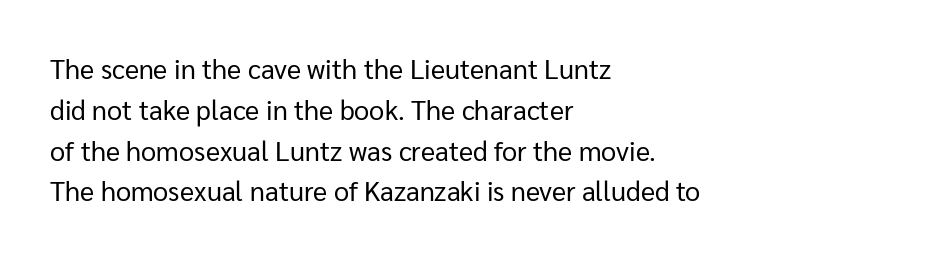
The passage shown stacks its lines at a standard gap. Plain, unruled lines of type. Summary of weight: not heavy and not bold. The rendering keeps characters at their native spacing. Notice how the stems are strictly vertical — no italics here.
